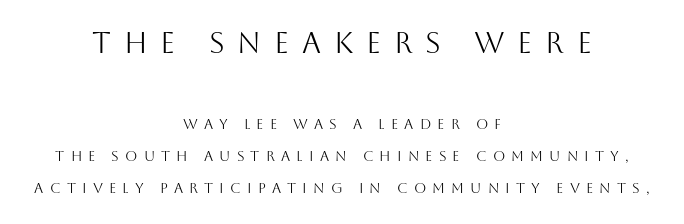
The image shows 29 px light sans-serif type, upright; set centered, loose line spacing (2.28x), unusually wide letter spacing (+0.44 em), not underlined; the first (top) block is 2.07x larger; medium stroke contrast and a large x-height.
